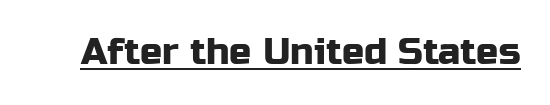
The image shows 37 px sans-serif type, upright; set normal letter spacing, underlined; low stroke contrast and a medium x-height.
